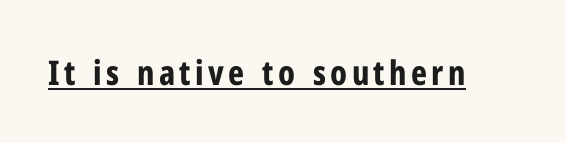
These lines carry a lot of weight — the face is fully bold. This sample has the flowing, uneven cadence of proportional lettering. Has an underline been added? It has. The lettering holds an erect, upright posture throughout. The font family rendered here belongs to the sans-serif group.
